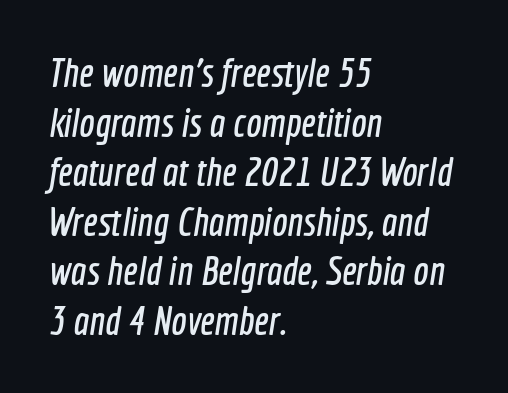
The image shows 41 px condensed sans-serif type; set left-aligned, line spacing 1.21x, normal letter spacing, not underlined; a medium x-height.
